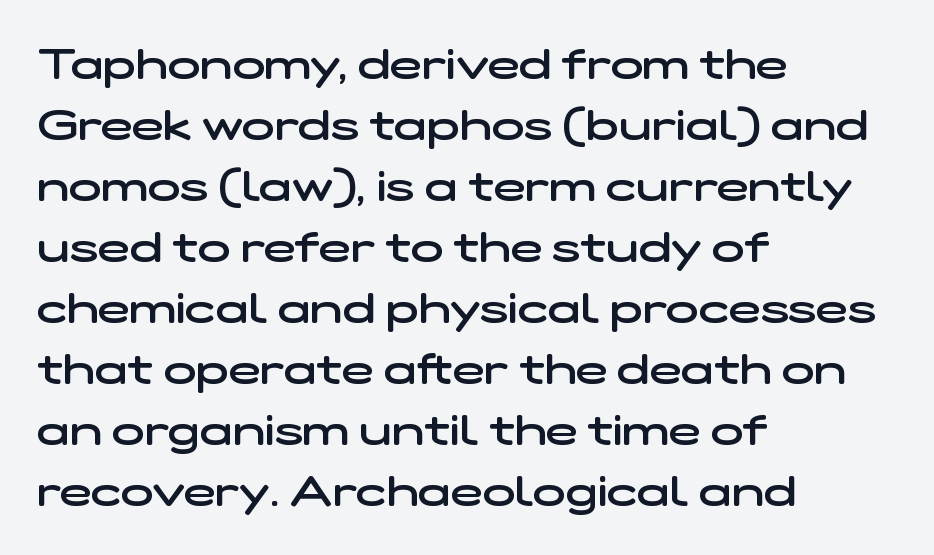
{"serif": "no", "bold": "semi", "weight": "semibold", "width": "wide", "stroke_contrast": "low", "x_height": "medium", "monospaced": "no", "underline": "no", "align": "left", "line_spacing": "normal", "line_spacing_ratio": 1.42, "letter_spacing": "normal", "letter_spacing_em": 0.0, "glyph_px": 43}
